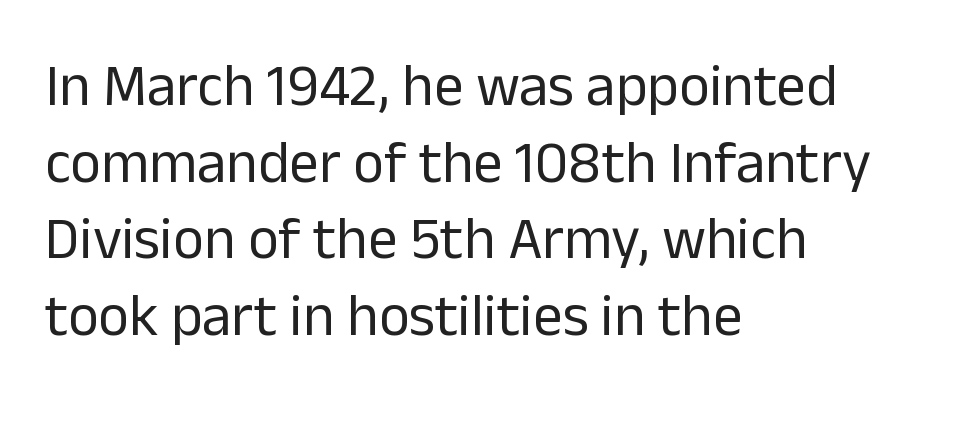
{"serif": "no", "italic": "no", "bold": "no", "weight": "regular", "width": "normal", "stroke_contrast": "low", "x_height": "medium", "monospaced": "no", "underline": "no", "align": "left", "line_spacing": "normal", "line_spacing_ratio": 1.3, "letter_spacing": "normal", "letter_spacing_em": 0.0, "glyph_px": 59}
